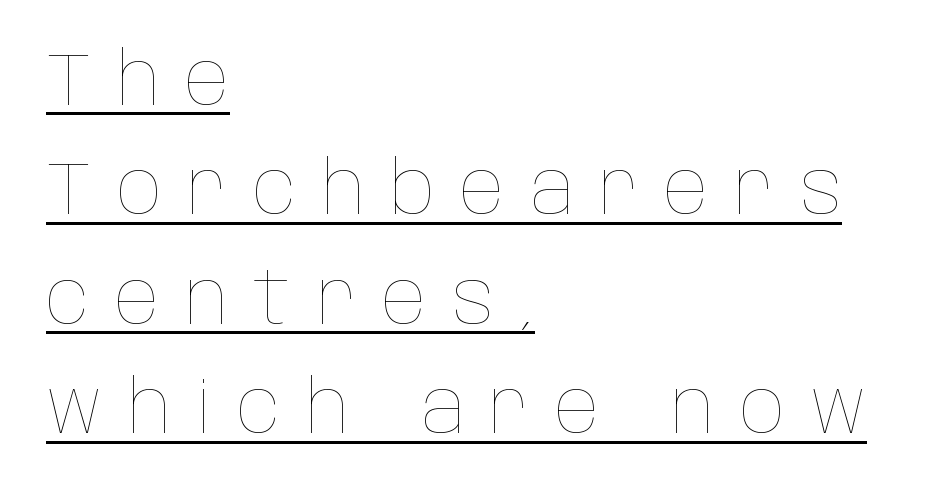
The image shows 73 px thin, condensed type, upright; set left-aligned, normal line spacing (1.5x), unusually wide letter spacing (+0.35 em), underlined; low stroke contrast and a large x-height.
